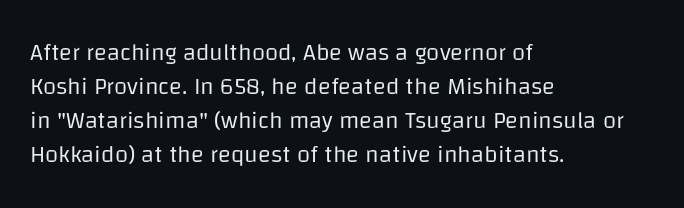
Q: Is the text bold? A: No.
Q: Is the text italic (slanted)? A: No, it is upright.
Q: Is the text underlined? A: No.
Q: How is the paragraph aligned? A: Left-aligned.
Q: Is the spacing between letters normal or unusually wide? A: Normal.
Q: Is the spacing between lines tight, normal or loose? A: Normal.
